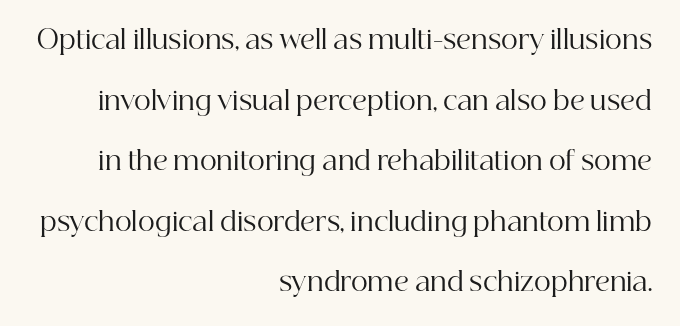
Q: Is the text bold? A: No.
Q: Is the text italic (slanted)? A: No, it is upright.
Q: Is the text underlined? A: No.
Q: How is the paragraph aligned? A: Right-aligned.
Q: Is the spacing between letters normal or unusually wide? A: Normal.
Q: Is the spacing between lines tight, normal or loose? A: Loose.
